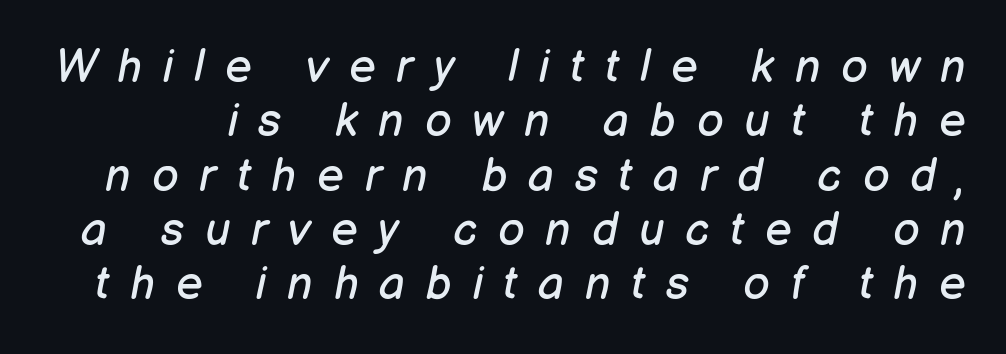
The image shows 46 px regular-weight type, italic (leaning right); set line spacing 1.18x, unusually wide letter spacing (+0.45 em), not underlined; low stroke contrast and a medium x-height.
